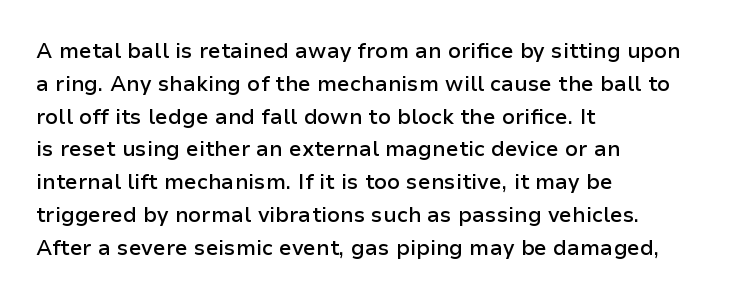
A somewhat darkened texture: the type is semibold rather than bold. Every stem runs plumb, perpendicular to the baseline. No extra tracking has been applied to these lines. A bare baseline throughout the passage. Every row of glyphs begins at an identical x-position on the left. Normally led — the rows are evenly, conventionally spaced.
